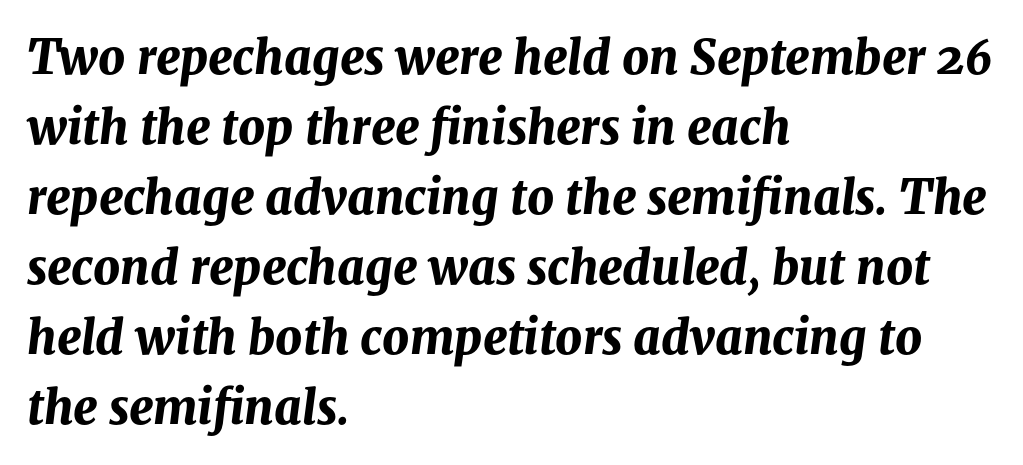
Q: Is the text bold? A: Yes.
Q: Is the text italic (slanted)? A: Yes, it leans right by about 8 degrees.
Q: Is the text underlined? A: No.
Q: How is the paragraph aligned? A: Left-aligned.
Q: Is the spacing between letters normal or unusually wide? A: Normal.
Q: Is the spacing between lines tight, normal or loose? A: Normal.
Q: Width (condensed, normal, or wide)? A: Normal.
Q: Stroke contrast? A: Medium.
Q: x-height? A: Medium.
Q: Monospaced? A: No.
